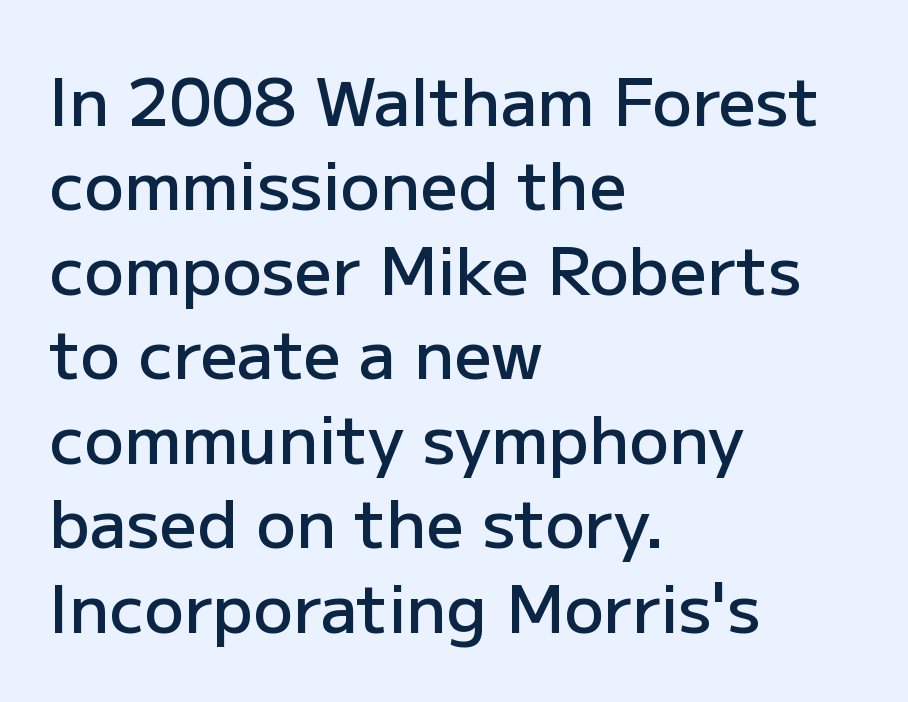
Every character sits straight up, as roman type does. Clear beneath every line of the passage. Caption: multi-line text, flush left, ragged right. Leading: standard. These words are printed semibold, heavier than regular yet not bold. Here the designer chose a conventional face with non-uniform glyph widths.
